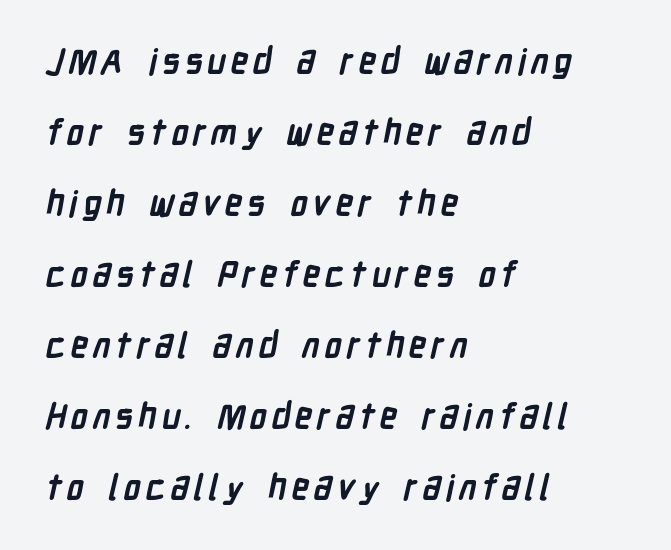
The image shows 35 px semibold, condensed sans-serif type; set left-aligned, loose line spacing (2.03x), not underlined; low stroke contrast and a medium x-height.
